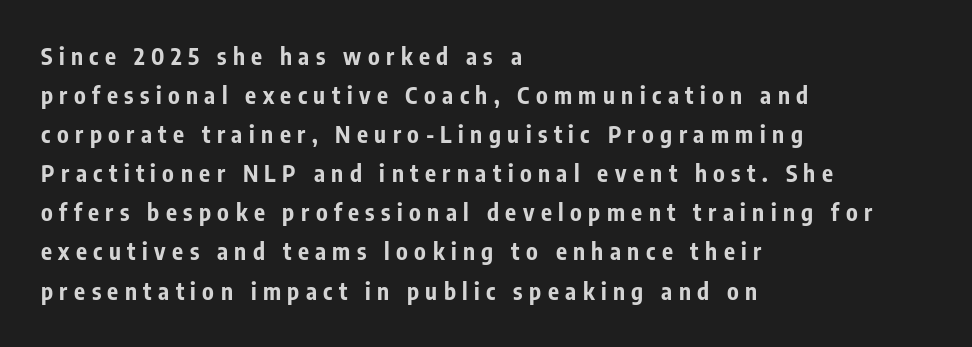
Where is the straight margin? On the left. Unlike italic type, these characters show no tilt at all. The baseline area is clear. Plenty of ink on the page — the face is bold.
